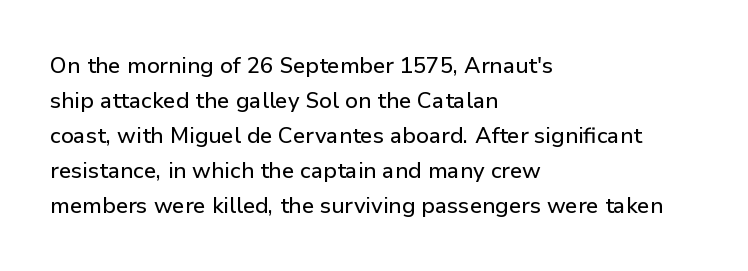
Q: Is the text italic (slanted)? A: No, it is upright.
Q: Is the text underlined? A: No.
Q: How is the paragraph aligned? A: Left-aligned.
Q: Is the spacing between letters normal or unusually wide? A: Normal.
Q: Is the spacing between lines tight, normal or loose? A: Normal.
